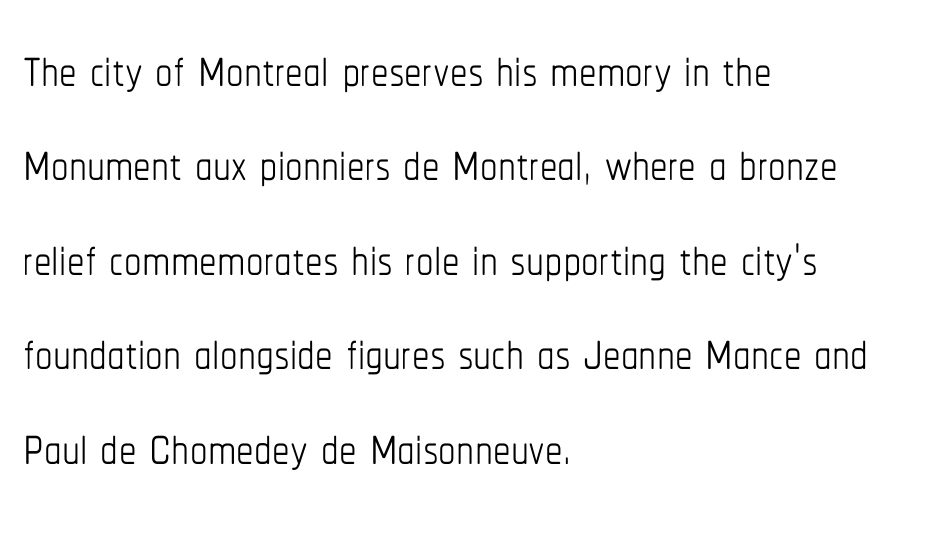
Q: Is the text bold? A: No.
Q: Is the text italic (slanted)? A: No, it is upright.
Q: Is the text underlined? A: No.
Q: How is the paragraph aligned? A: Left-aligned.
Q: Is the spacing between letters normal or unusually wide? A: Normal.
Q: Is the spacing between lines tight, normal or loose? A: Normal.
Q: Width (condensed, normal, or wide)? A: Condensed.
Q: Stroke contrast? A: Low.
Q: x-height? A: Medium.
Q: Monospaced? A: No.
